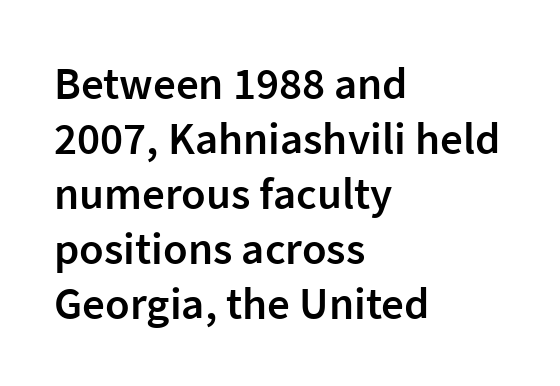
{"serif": "no", "italic": "no", "bold": "semi", "weight": "semibold", "width": "normal", "stroke_contrast": "low", "x_height": "medium", "monospaced": "no", "underline": "no", "align": "left", "line_spacing_ratio": 1.22, "letter_spacing": "normal", "letter_spacing_em": 0.0, "glyph_px": 45}
